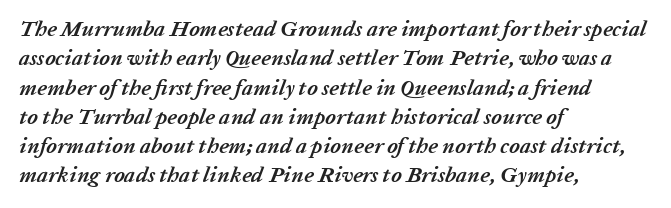
{"italic": "yes", "lean": "right", "slant_degrees": 20, "bold": "yes", "underline": "no", "align": "left", "line_spacing": "normal", "line_spacing_ratio": 1.33, "letter_spacing": "normal", "letter_spacing_em": 0.0, "glyph_px": 22}
